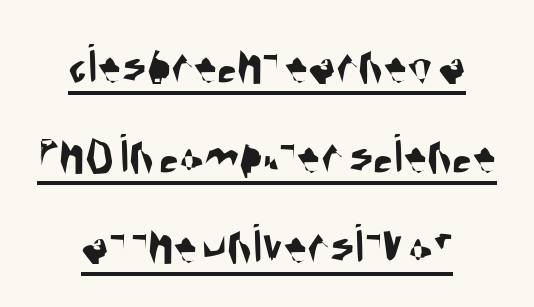
Vertically, the passage feels balanced, rows spaced as you'd expect. Proportional: the letters do not fall into vertical columns. Caption: lettering with a line underneath. Check where the strokes stop: nothing finishes them off — pure sans. Here the glyphs are tracked normally, forming tight word shapes.
